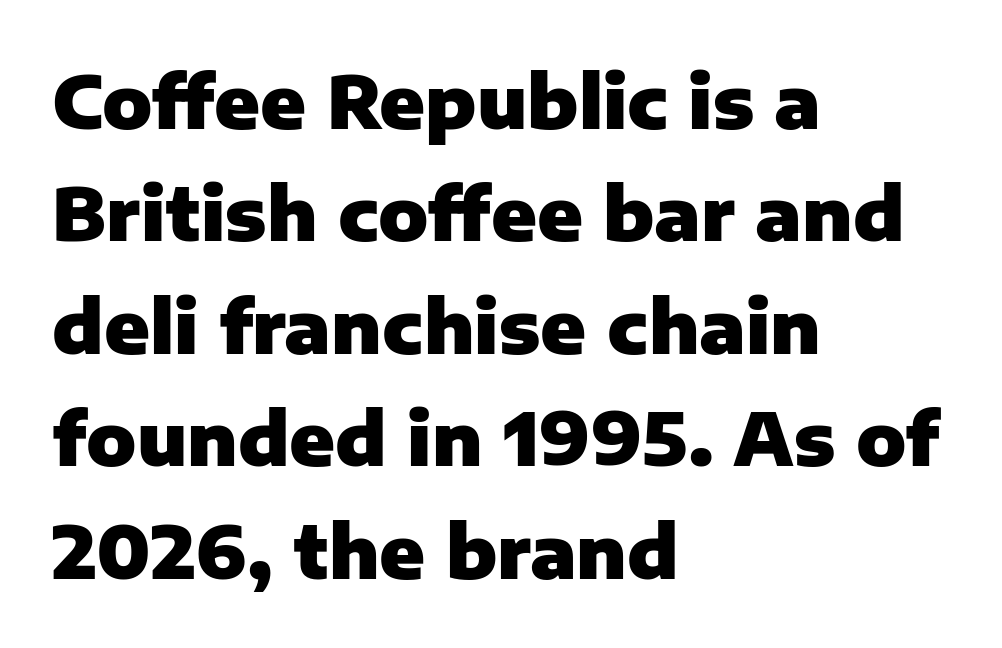
Words appear dense and cohesive because spacing is normal. Vertical spacing — default. Posture: straight, roman, zero tilt. A classic flush-left, rag-right setting is used for this passage. No word sits above an underline.
